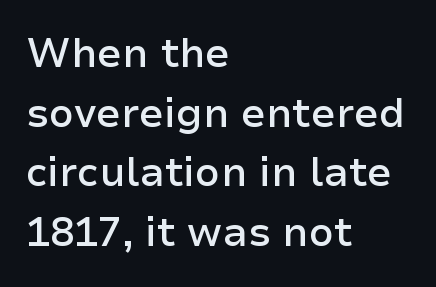
The image shows 40 px semibold sans-serif type, upright; set left-aligned, normal line spacing (1.49x), normal letter spacing, not underlined; low stroke contrast and a medium x-height.
